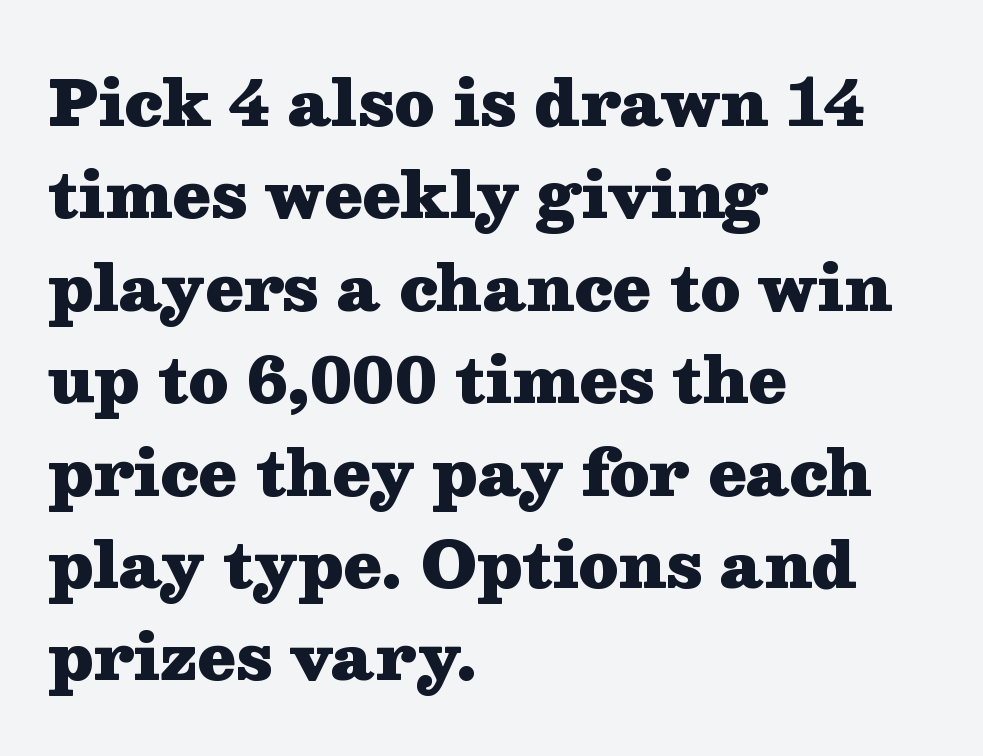
What weight is shown? A full bold with thick strokes. Glyph-to-glyph distance matches everyday printed text. Regarding leading, the lines here are spaced in the standard way. Proportional: the letters do not fall into vertical columns.
